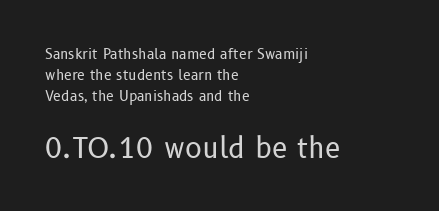
The image shows 28 px regular-weight sans-serif type, upright; set left-aligned, normal line spacing (1.5x), normal letter spacing, not underlined; the second (bottom) block is 2.0x larger; low stroke contrast and a medium x-height.
